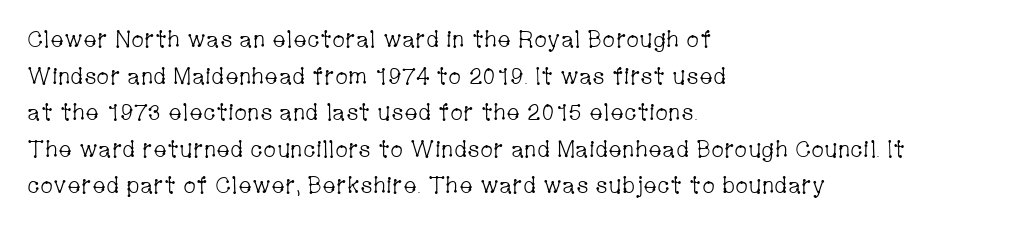
Q: Is the text bold? A: No.
Q: Is the text italic (slanted)? A: No, it is upright.
Q: Is the text underlined? A: No.
Q: How is the paragraph aligned? A: Left-aligned.
Q: Is the spacing between letters normal or unusually wide? A: Normal.
Q: Is the spacing between lines tight, normal or loose? A: Normal.
